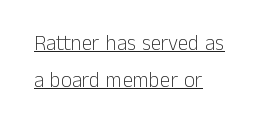
{"italic": "no", "bold": "no", "underline": "yes", "align": "left", "line_spacing_ratio": 1.75, "letter_spacing": "normal", "letter_spacing_em": 0.0, "glyph_px": 21}
